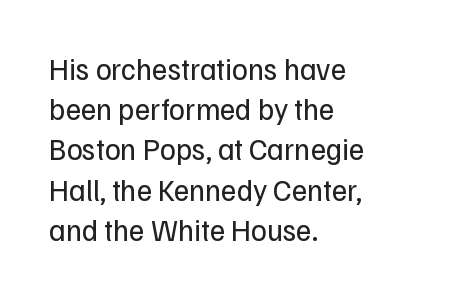
The image shows 30 px regular-weight sans-serif type, upright; set left-aligned, normal line spacing (1.34x), normal letter spacing, not underlined; low stroke contrast and a medium x-height.
